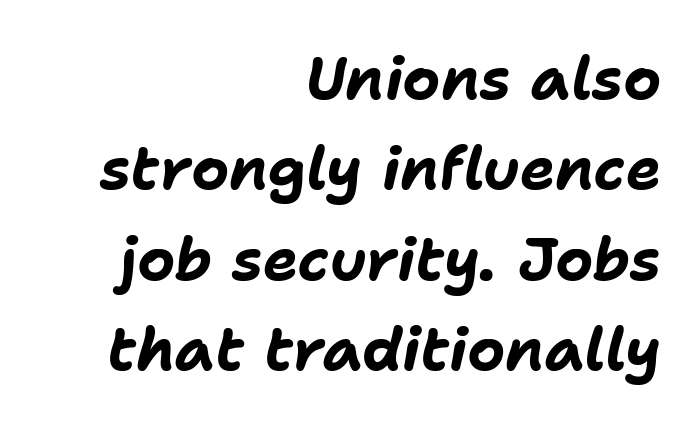
{"italic": "yes", "lean": "right", "slant_degrees": 11, "bold": "yes", "weight": "bold", "width": "normal", "stroke_contrast": "low", "x_height": "medium", "monospaced": "no", "underline": "no", "align": "right", "line_spacing": "normal", "line_spacing_ratio": 1.53, "letter_spacing": "normal", "letter_spacing_em": 0.0, "glyph_px": 59}
